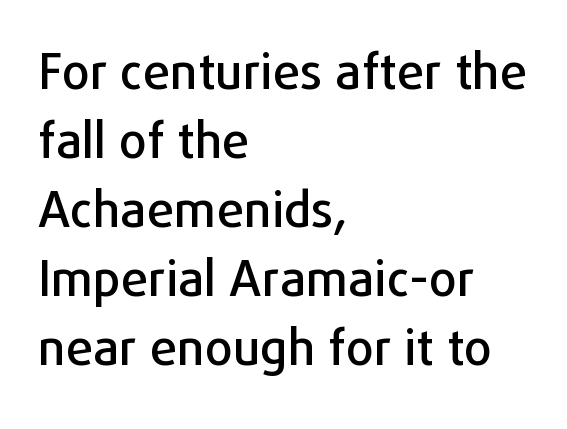
The paragraph shown leans on its left margin. Beneath every word, the page is bare. This is the regular roman posture of the typeface. Students, observe: this is what conventionally led text looks like. A typesetter would call this zero additional tracking.
